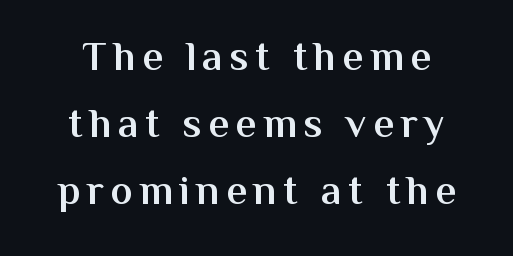
{"serif": "no", "italic": "no", "bold": "semi", "weight": "semibold", "width": "normal", "stroke_contrast": "medium", "x_height": "medium", "monospaced": "no", "underline": "no", "align": "center", "line_spacing": "normal", "line_spacing_ratio": 1.6, "glyph_px": 42}
